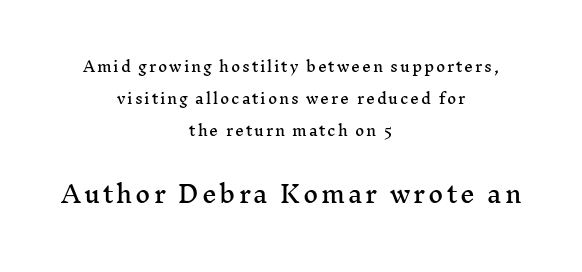
{"italic": "no", "underline": "no", "align": "center", "line_spacing": "loose", "line_spacing_ratio": 2.3, "larger_block": "second", "size_ratio": 1.64, "glyph_px": 23}
